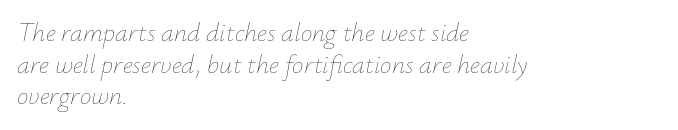
{"italic": "yes", "lean": "right", "slant_degrees": 12, "bold": "no", "underline": "no", "align": "left", "line_spacing_ratio": 1.22, "letter_spacing": "normal", "letter_spacing_em": 0.0, "glyph_px": 26}
